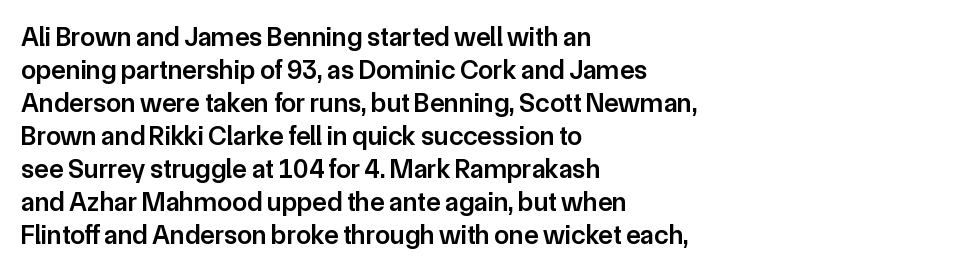
{"italic": "no", "bold": "semi", "underline": "no", "align": "left", "line_spacing_ratio": 1.22, "letter_spacing": "normal", "letter_spacing_em": 0.0, "glyph_px": 27}
